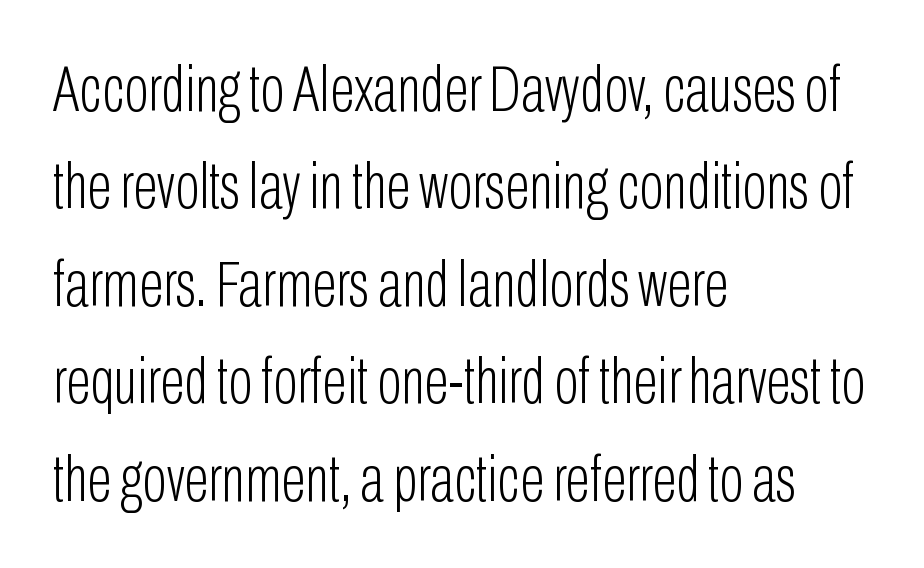
Q: Is the text bold? A: No.
Q: Is the text italic (slanted)? A: No, it is upright.
Q: Is the typeface a serif or a sans-serif typeface? A: Sans-serif.
Q: Is the text underlined? A: No.
Q: How is the paragraph aligned? A: Left-aligned.
Q: Is the spacing between letters normal or unusually wide? A: Normal.
Q: Is the spacing between lines tight, normal or loose? A: Normal.
Q: Width (condensed, normal, or wide)? A: Condensed.
Q: Stroke contrast? A: Low.
Q: x-height? A: Medium.
Q: Monospaced? A: No.
